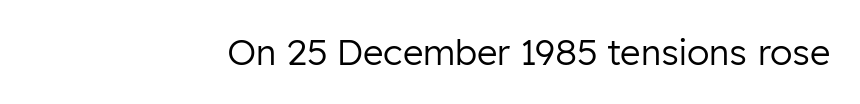
Q: Is the text bold? A: No.
Q: Is the text italic (slanted)? A: No, it is upright.
Q: Is the typeface a serif or a sans-serif typeface? A: Sans-serif.
Q: Is the text underlined? A: No.
Q: Is the spacing between letters normal or unusually wide? A: Normal.
Q: Width (condensed, normal, or wide)? A: Normal.
Q: Stroke contrast? A: Low.
Q: x-height? A: Medium.
Q: Monospaced? A: No.
